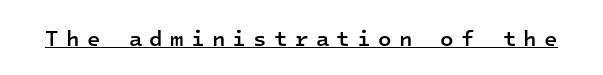
Q: Is the text bold? A: Semi-bold.
Q: Is the text italic (slanted)? A: No, it is upright.
Q: Is the text underlined? A: Yes.
Q: Is the spacing between letters normal or unusually wide? A: Unusually wide.
